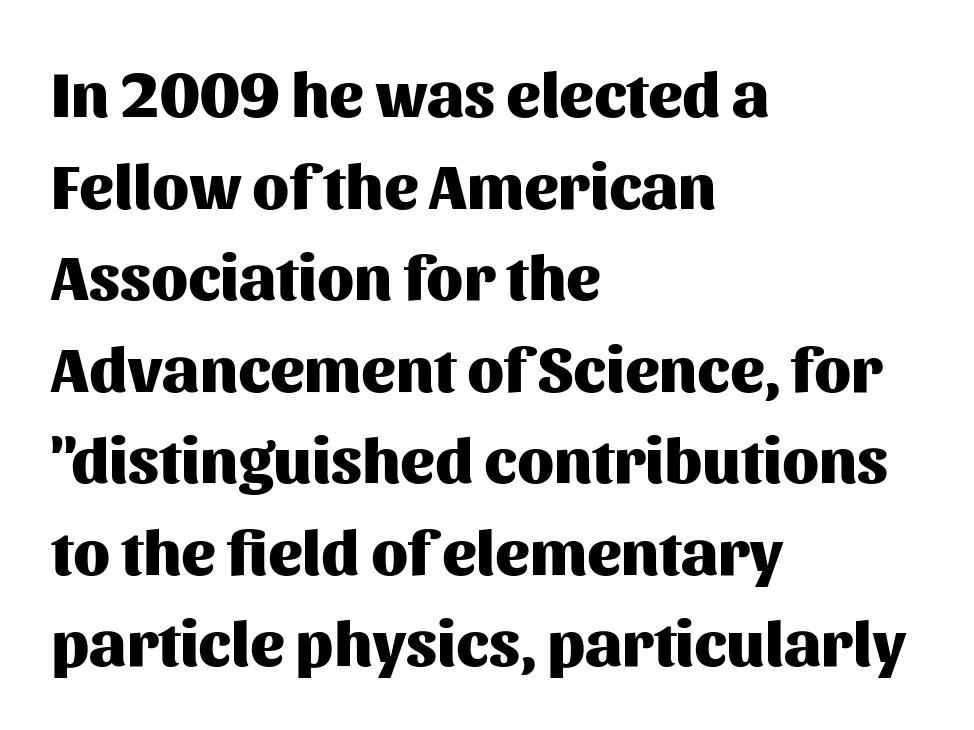
The image shows 64 px heavy sans-serif type, upright; set left-aligned, normal line spacing (1.43x), normal letter spacing, not underlined; medium stroke contrast and a medium x-height.
